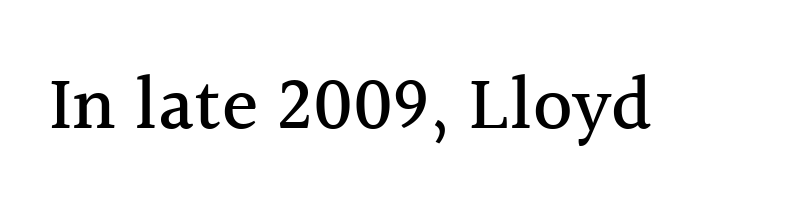
Here the designer chose a conventional face with non-uniform glyph widths. Every stem runs plumb, perpendicular to the baseline. The zone under the glyphs is completely vacant. Serif or sans? Serif — the stroke terminals have little feet. The letters sit at their default tracking, neither squeezed nor spread.
